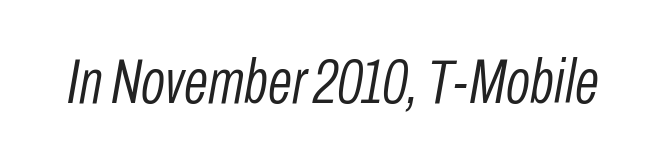
Q: Is the text bold? A: No.
Q: Is the text italic (slanted)? A: Yes, it leans right by about 10 degrees.
Q: Is the text underlined? A: No.
Q: Is the spacing between letters normal or unusually wide? A: Normal.
Q: Width (condensed, normal, or wide)? A: Condensed.
Q: Stroke contrast? A: Low.
Q: x-height? A: Medium.
Q: Monospaced? A: No.
